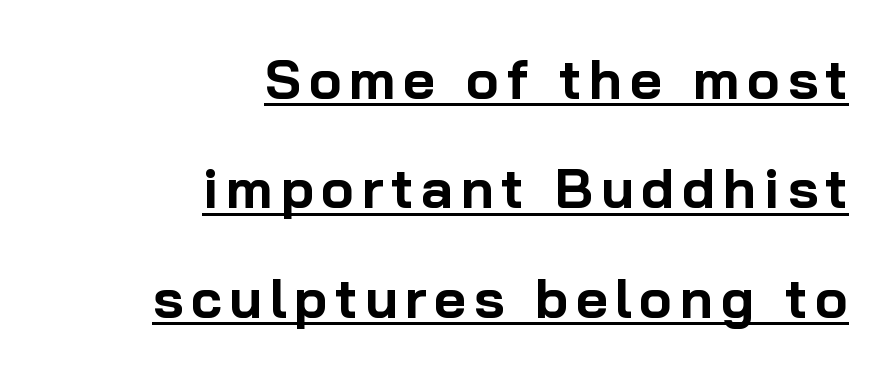
Q: Is the text bold? A: Yes.
Q: Is the text italic (slanted)? A: No, it is upright.
Q: Is the typeface a serif or a sans-serif typeface? A: Sans-serif.
Q: Is the text underlined? A: Yes.
Q: How is the paragraph aligned? A: Right-aligned.
Q: Is the spacing between lines tight, normal or loose? A: Loose.
Q: Width (condensed, normal, or wide)? A: Normal.
Q: Stroke contrast? A: Low.
Q: x-height? A: Medium.
Q: Monospaced? A: No.
